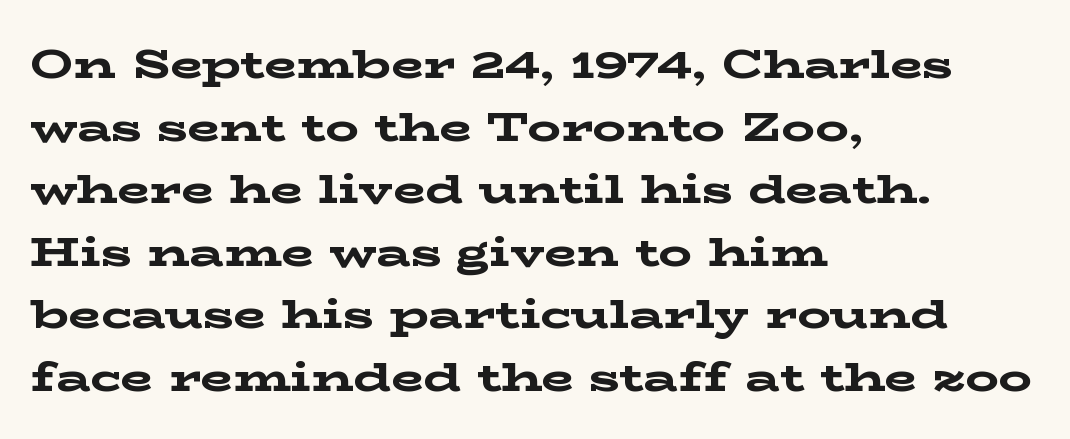
The image shows 42 px bold, wide serif type, upright; set left-aligned, normal line spacing (1.49x), normal letter spacing, not underlined; low stroke contrast and a medium x-height.
